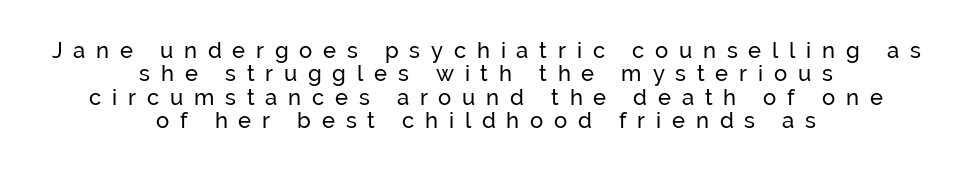
{"italic": "no", "underline": "no", "align": "center", "line_spacing": "tight", "line_spacing_ratio": 1.06, "letter_spacing": "wide", "letter_spacing_em": 0.49, "glyph_px": 22}
